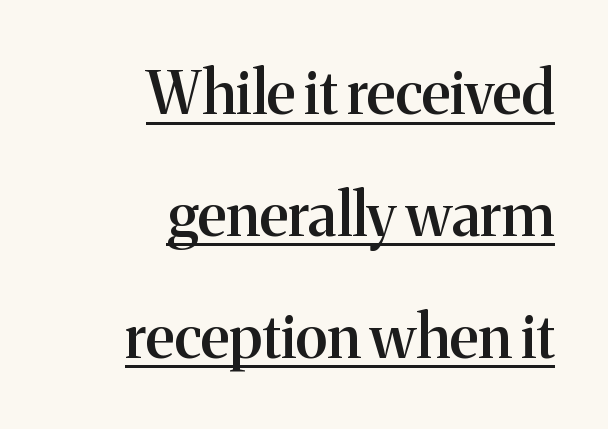
Caption: lettering with a line underneath. Stroke terminals: seriffed. The gaps between neighbouring characters are ordinary and unremarkable. Is there any slant? The stems are plumb. Reading down the block, your eye finds every line finishing at a fixed right position.
